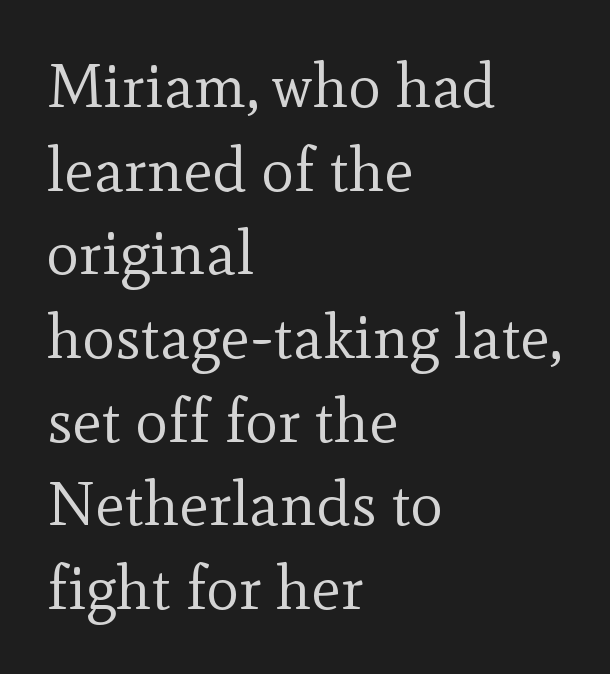
The image shows 62 px regular-weight serif type, upright; set left-aligned, normal line spacing (1.35x), normal letter spacing, not underlined; a small x-height.
